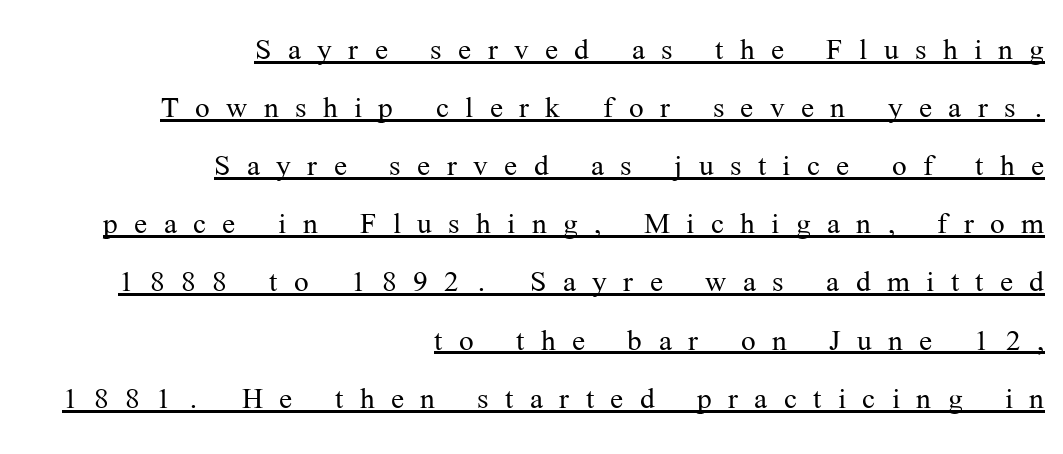
The image shows 39 px light serif type, upright; set right-aligned, normal line spacing (1.49x), unusually wide letter spacing (+0.42 em), underlined; medium stroke contrast and a medium x-height.
